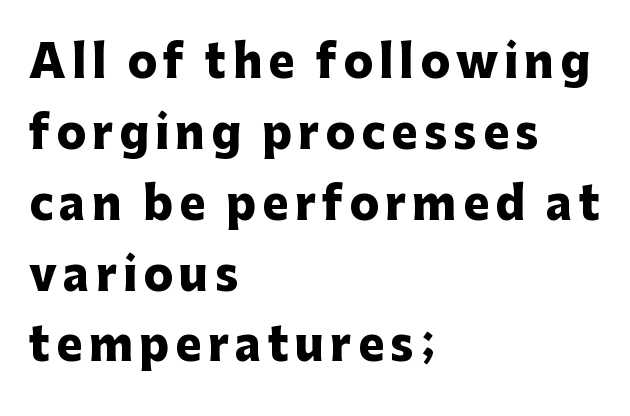
The glyphs in this specimen are sans serif. Characters remain perfectly vertical along every line. Bold? Absolutely — the strokes are thick and heavy. The rendering uses natural spacing where letterforms have individual widths.
